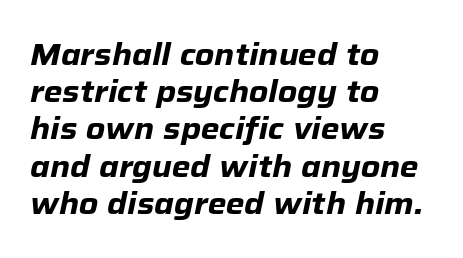
The image shows 30 px heavy type, italic (leaning right); set left-aligned, line spacing 1.24x, normal letter spacing, not underlined; low stroke contrast and a medium x-height.
